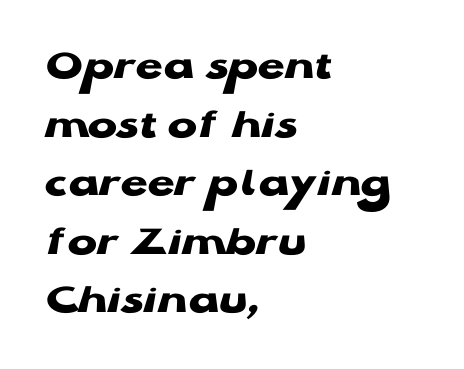
{"serif": "no", "italic": "no", "bold": "yes", "weight": "heavy", "width": "wide", "stroke_contrast": "low", "x_height": "medium", "monospaced": "no", "underline": "no", "align": "left", "line_spacing": "normal", "line_spacing_ratio": 1.33, "letter_spacing": "normal", "letter_spacing_em": 0.0, "glyph_px": 44}
